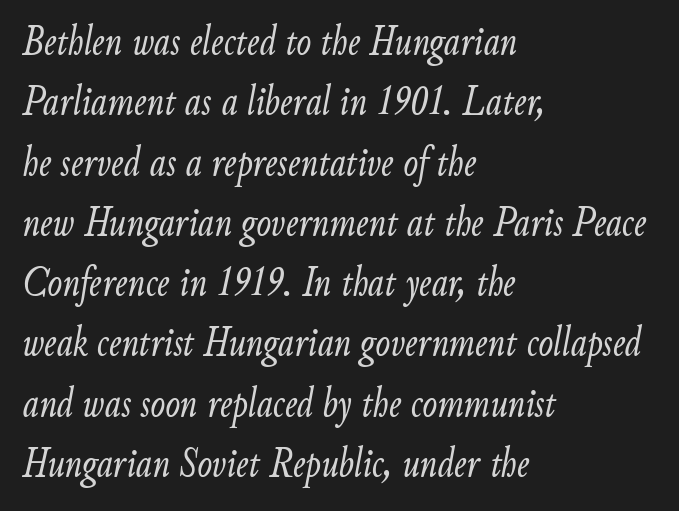
Standard letterfit; no display-style spreading of the glyphs. Only glyphs here, with clear space below each row. Stroke thickness stays within the range of a standard reading face or lighter. Is the type slanted? Yes — the strokes lean at a clear angle. Successive baselines arrive at the customary interval. The passage shown is typed in a proportional face where columns would drift.
